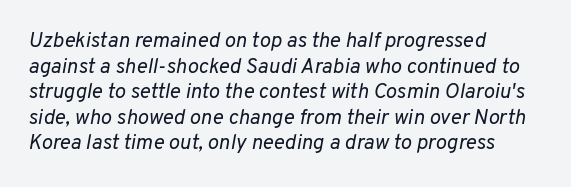
{"italic": "yes", "lean": "right", "slant_degrees": 10, "bold": "no", "underline": "no", "align": "left", "line_spacing_ratio": 1.22, "letter_spacing": "normal", "letter_spacing_em": 0.0, "glyph_px": 21}
